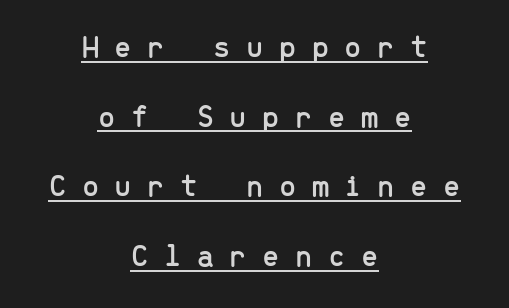
Q: Is the text italic (slanted)? A: No, it is upright.
Q: Is the typeface a serif or a sans-serif typeface? A: Sans-serif.
Q: Is the text underlined? A: Yes.
Q: How is the paragraph aligned? A: Centered.
Q: Is the spacing between letters normal or unusually wide? A: Unusually wide.
Q: Is the spacing between lines tight, normal or loose? A: Loose.
Q: Width (condensed, normal, or wide)? A: Normal.
Q: Stroke contrast? A: Low.
Q: x-height? A: Medium.
Q: Monospaced? A: Yes.
